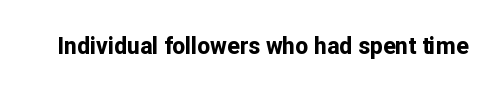
Notice how thick the strokes are: this is what a full bold looks like. In terms of letterspacing, this is plain default setting. The specimen omits any rule beneath the text block's lines. The lettering stays uniformly vertical, giving the passage a roman look.
